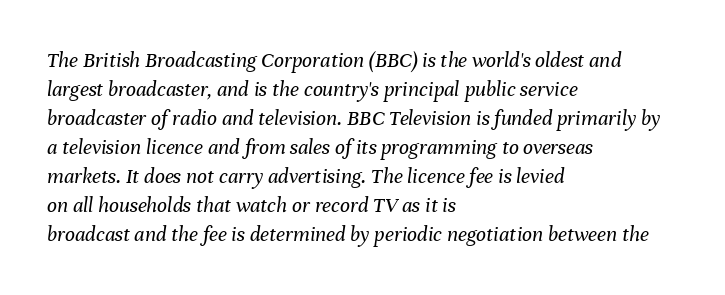
{"italic": "yes", "lean": "right", "slant_degrees": 8, "bold": "no", "underline": "no", "align": "left", "line_spacing": "normal", "line_spacing_ratio": 1.32, "letter_spacing": "normal", "letter_spacing_em": 0.0, "glyph_px": 22}
